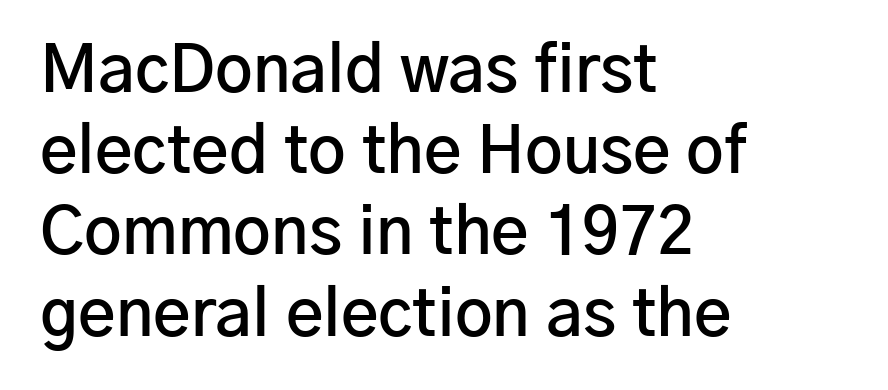
One-word summary of the alignment: left. The letters sit at their default tracking, neither squeezed nor spread. I'd call this a sans setting — the letters go barefoot. Whoever set this chose a conventional vertical rhythm. Bold? Not quite — semibold, heavier than regular but stopping short. Characters remain perfectly vertical along every line.
